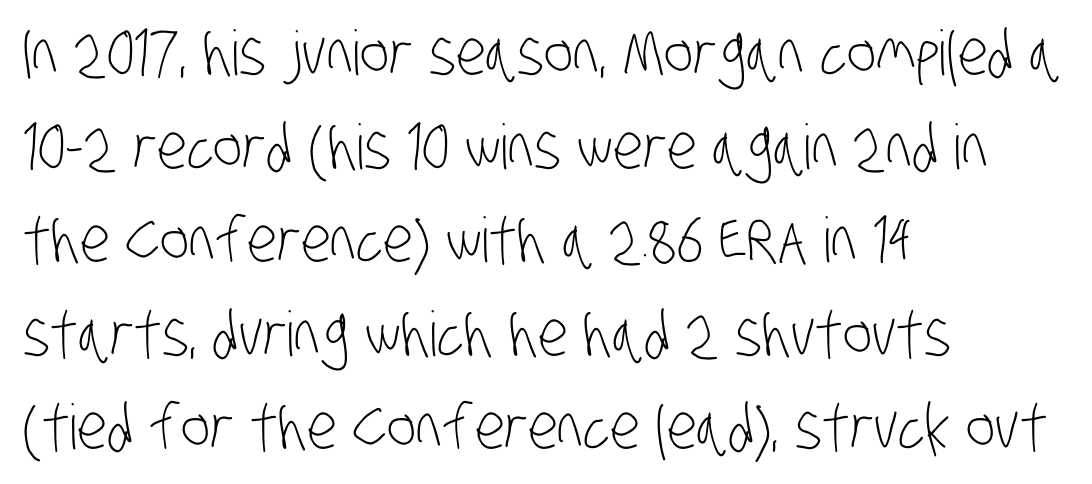
Q: Is the text bold? A: No.
Q: Is the typeface a serif or a sans-serif typeface? A: Sans-serif.
Q: Is the text underlined? A: No.
Q: How is the paragraph aligned? A: Left-aligned.
Q: Is the spacing between letters normal or unusually wide? A: Normal.
Q: Is the spacing between lines tight, normal or loose? A: Normal.
Q: Width (condensed, normal, or wide)? A: Condensed.
Q: Stroke contrast? A: Low.
Q: x-height? A: Large.
Q: Monospaced? A: No.
